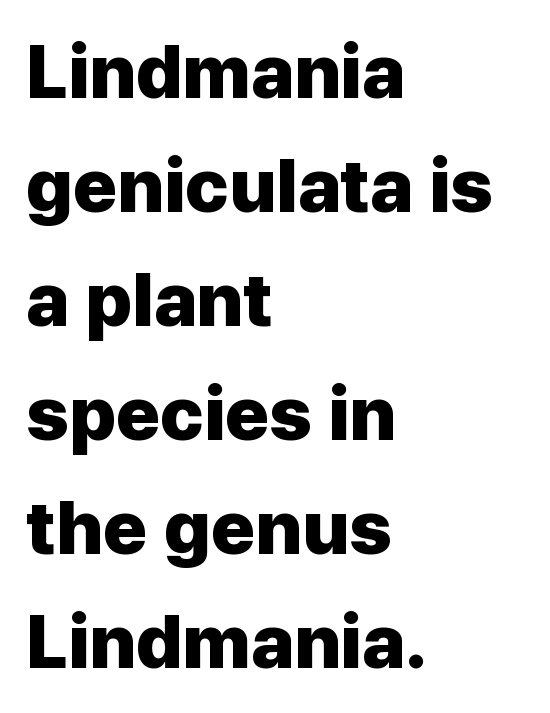
Q: Is the text bold? A: Yes.
Q: Is the text italic (slanted)? A: No, it is upright.
Q: Is the typeface a serif or a sans-serif typeface? A: Sans-serif.
Q: Is the text underlined? A: No.
Q: How is the paragraph aligned? A: Left-aligned.
Q: Is the spacing between letters normal or unusually wide? A: Normal.
Q: Is the spacing between lines tight, normal or loose? A: Normal.
Q: Width (condensed, normal, or wide)? A: Normal.
Q: Stroke contrast? A: Low.
Q: x-height? A: Medium.
Q: Monospaced? A: No.
